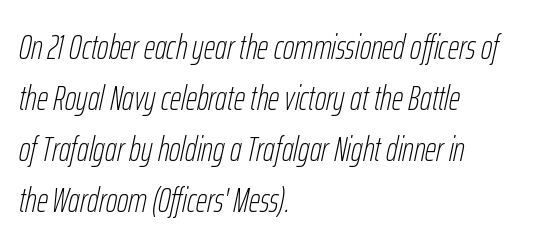
The image shows 35 px thin, condensed type, italic (leaning right); set left-aligned, normal line spacing (1.46x), normal letter spacing, not underlined; low stroke contrast and a medium x-height.
